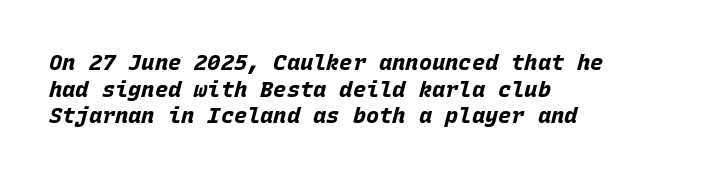
The image shows 22 px bold type, italic (leaning right); set left-aligned, line spacing 1.21x, normal letter spacing, not underlined.
